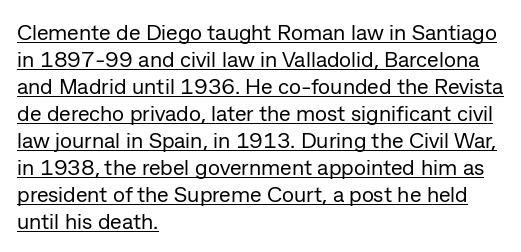
Layout note: lines flush left. The strokes carry an ordinary text weight at most. The tracking reads as untouched default to a designer's eye. The glyphs are accompanied by a horizontal stroke just below them. Ascenders rise straight up at ninety degrees.
